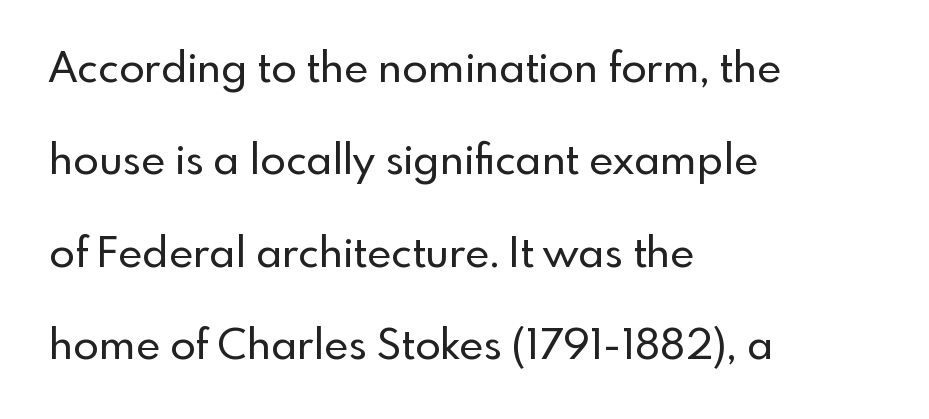
Q: Is the text italic (slanted)? A: No, it is upright.
Q: Is the typeface a serif or a sans-serif typeface? A: Sans-serif.
Q: Is the text underlined? A: No.
Q: How is the paragraph aligned? A: Left-aligned.
Q: Is the spacing between letters normal or unusually wide? A: Normal.
Q: Is the spacing between lines tight, normal or loose? A: Loose.
Q: Width (condensed, normal, or wide)? A: Normal.
Q: x-height? A: Small.
Q: Monospaced? A: No.
